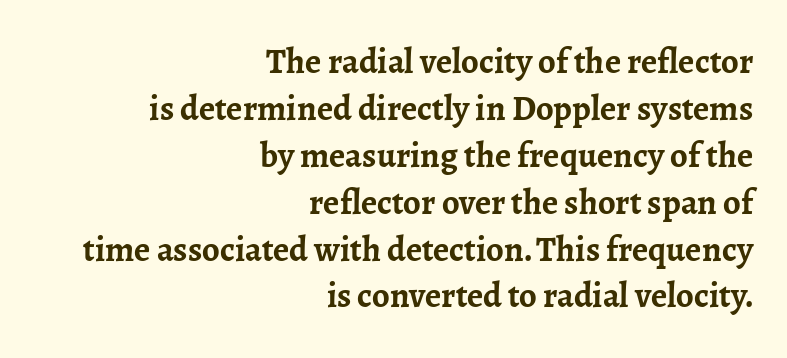
The image shows 35 px semibold serif type, upright; set right-aligned, normal line spacing (1.34x), normal letter spacing, not underlined; low stroke contrast and a medium x-height.
